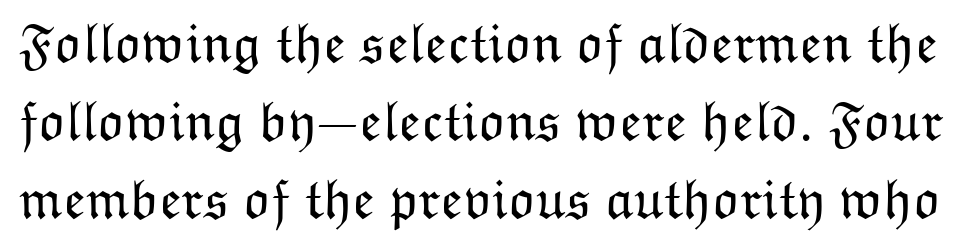
Looks like regular typesetting: each glyph gets only the width it needs. Tall strokes in this sample are plumb rather than angled. What stands out about the letter spacing? Nothing — it is the standard amount. Has an underline been added? It has not. A normal amount of white space separates one row of letters from the next. The face looks like a standard text weight, possibly lighter.
